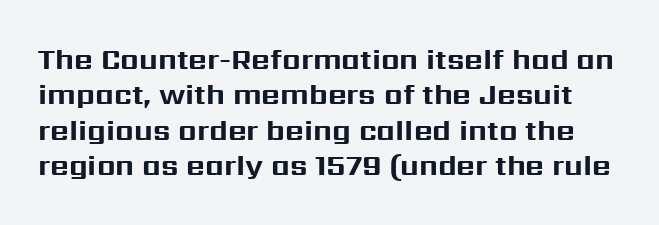
Q: Is the text bold? A: Yes.
Q: Is the text italic (slanted)? A: No, it is upright.
Q: Is the typeface a serif or a sans-serif typeface? A: Sans-serif.
Q: Is the text underlined? A: No.
Q: Is the spacing between letters normal or unusually wide? A: Normal.
Q: Width (condensed, normal, or wide)? A: Normal.
Q: Stroke contrast? A: Medium.
Q: x-height? A: Medium.
Q: Monospaced? A: No.
